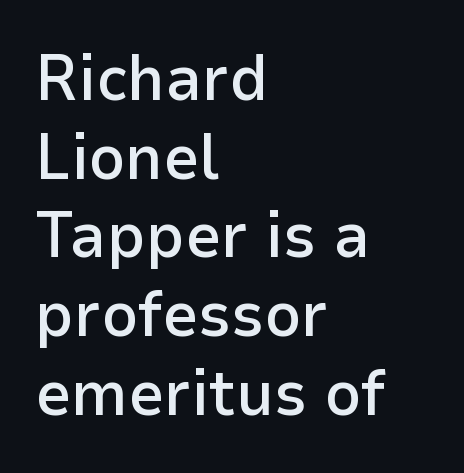
{"serif": "no", "italic": "no", "bold": "semi", "weight": "semibold", "width": "normal", "stroke_contrast": "low", "x_height": "medium", "monospaced": "no", "underline": "no", "align": "left", "line_spacing_ratio": 1.23, "letter_spacing": "normal", "letter_spacing_em": 0.0, "glyph_px": 64}
